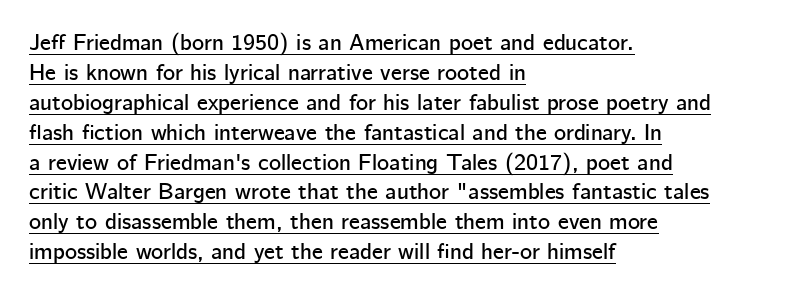
The image shows 23 px text type, upright; set left-aligned, normal line spacing (1.3x), normal letter spacing, underlined.
